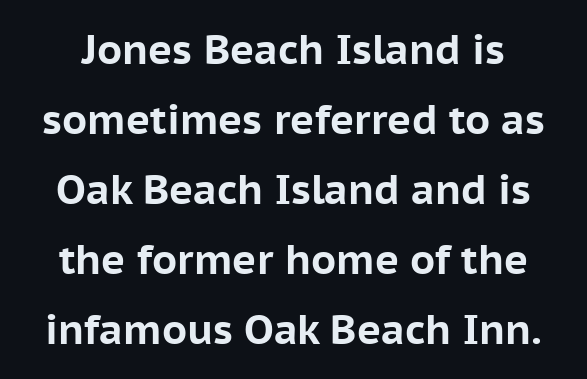
Q: Is the text bold? A: Yes.
Q: Is the text italic (slanted)? A: No, it is upright.
Q: Is the typeface a serif or a sans-serif typeface? A: Sans-serif.
Q: Is the text underlined? A: No.
Q: Is the spacing between letters normal or unusually wide? A: Normal.
Q: Width (condensed, normal, or wide)? A: Normal.
Q: Stroke contrast? A: Low.
Q: x-height? A: Medium.
Q: Monospaced? A: No.
